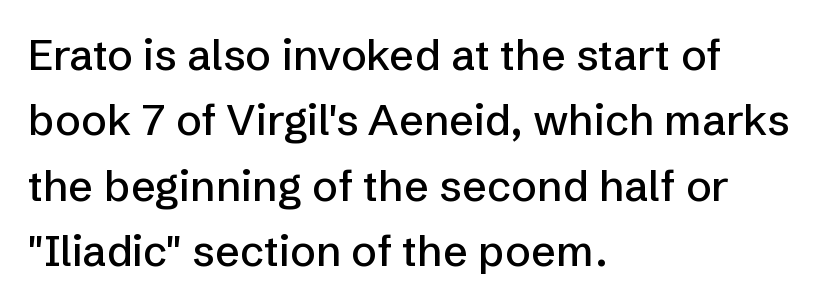
Q: Is the text italic (slanted)? A: No, it is upright.
Q: Is the typeface a serif or a sans-serif typeface? A: Sans-serif.
Q: Is the text underlined? A: No.
Q: How is the paragraph aligned? A: Left-aligned.
Q: Is the spacing between letters normal or unusually wide? A: Normal.
Q: Is the spacing between lines tight, normal or loose? A: Normal.
Q: Width (condensed, normal, or wide)? A: Normal.
Q: Stroke contrast? A: Low.
Q: x-height? A: Medium.
Q: Monospaced? A: No.
